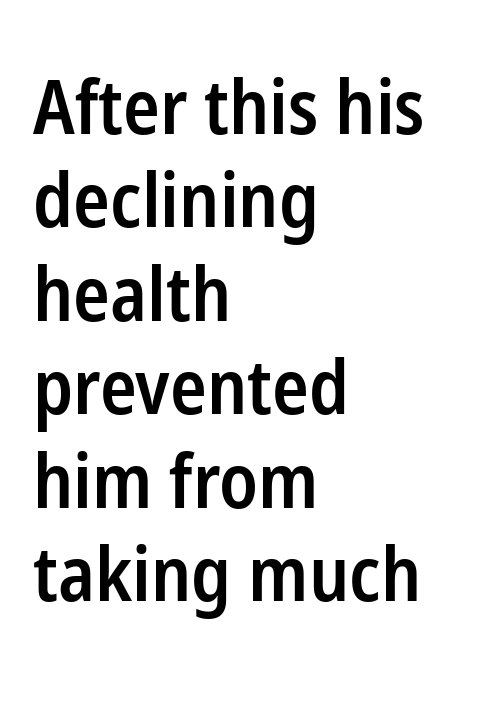
Q: Is the text bold? A: Semi-bold.
Q: Is the text italic (slanted)? A: No, it is upright.
Q: Is the typeface a serif or a sans-serif typeface? A: Sans-serif.
Q: Is the text underlined? A: No.
Q: How is the paragraph aligned? A: Left-aligned.
Q: Is the spacing between letters normal or unusually wide? A: Normal.
Q: Width (condensed, normal, or wide)? A: Condensed.
Q: Stroke contrast? A: Low.
Q: x-height? A: Medium.
Q: Monospaced? A: No.
